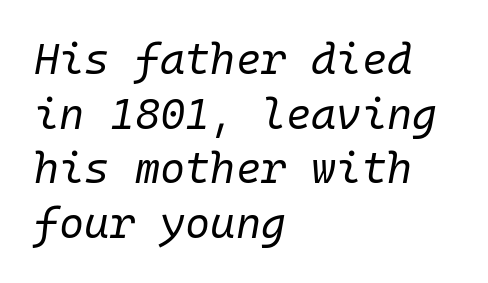
Q: Is the text bold? A: No.
Q: Is the text italic (slanted)? A: Yes, it leans right by about 10 degrees.
Q: Is the text underlined? A: No.
Q: How is the paragraph aligned? A: Left-aligned.
Q: Is the spacing between letters normal or unusually wide? A: Normal.
Q: Is the spacing between lines tight, normal or loose? A: Normal.
Q: Width (condensed, normal, or wide)? A: Normal.
Q: Stroke contrast? A: Low.
Q: x-height? A: Medium.
Q: Monospaced? A: Yes.
